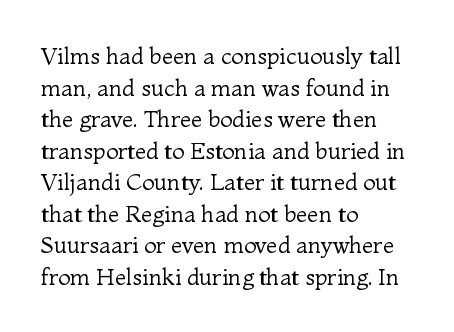
The image shows 23 px text type, upright; set left-aligned, normal line spacing (1.37x), normal letter spacing, not underlined.
